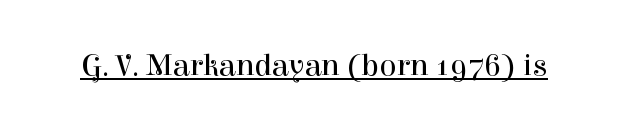
{"serif": "yes", "italic": "no", "bold": "no", "weight": "regular", "width": "normal", "stroke_contrast": "high", "x_height": "medium", "monospaced": "no", "underline": "yes", "letter_spacing": "normal", "letter_spacing_em": 0.0, "glyph_px": 32}
